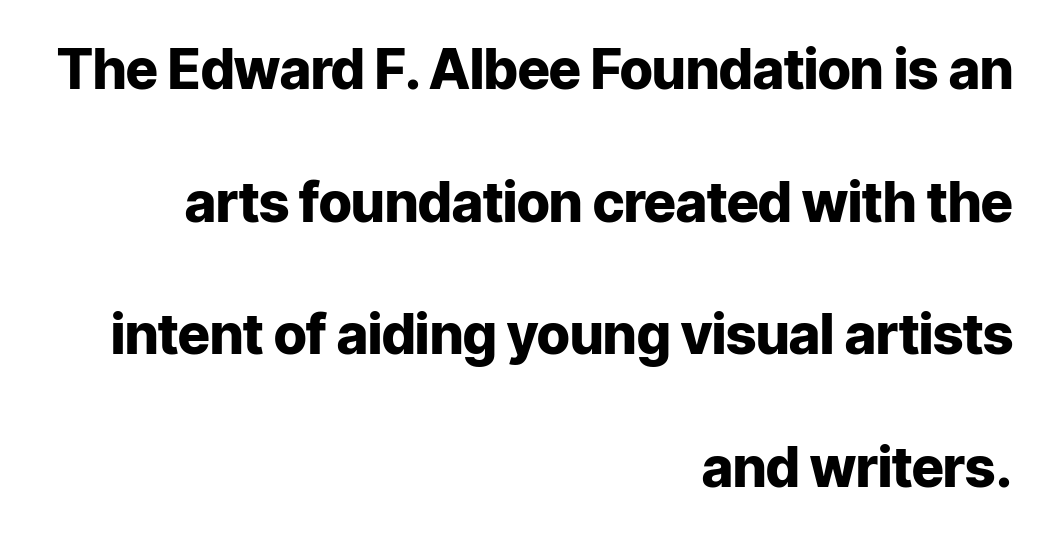
Spacing verdict: proportional, widths tailored to each character. This sample uses a sans-serif face. This rendering uses right alignment, leaving the left contour irregular. Each new line begins a long way beneath the previous one. Characters remain perfectly vertical along every line. Spacing between characters is what you'd get straight out of the box.
